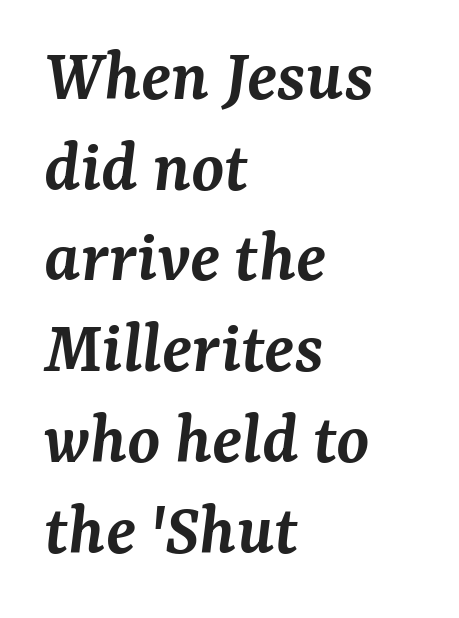
Q: Is the text bold? A: Semi-bold.
Q: Is the text italic (slanted)? A: Yes, it leans right by about 7 degrees.
Q: Is the typeface a serif or a sans-serif typeface? A: Serif.
Q: Is the text underlined? A: No.
Q: How is the paragraph aligned? A: Left-aligned.
Q: Is the spacing between letters normal or unusually wide? A: Normal.
Q: Width (condensed, normal, or wide)? A: Normal.
Q: Stroke contrast? A: Medium.
Q: x-height? A: Medium.
Q: Monospaced? A: No.
